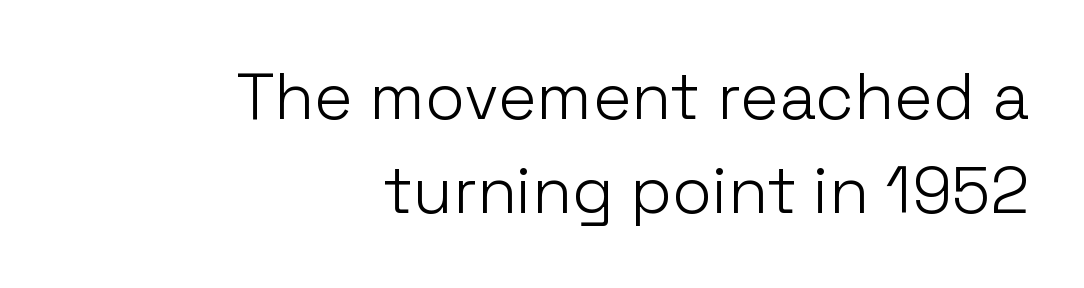
{"serif": "no", "italic": "no", "bold": "no", "weight": "light", "width": "normal", "stroke_contrast": "low", "x_height": "medium", "monospaced": "no", "underline": "no", "align": "right", "line_spacing": "normal", "line_spacing_ratio": 1.45, "letter_spacing": "normal", "letter_spacing_em": 0.0, "glyph_px": 65}
